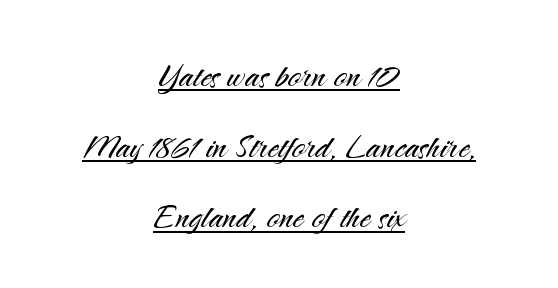
The image shows 43 px light sans-serif type; set centered, normal line spacing (1.64x), normal letter spacing, underlined; medium stroke contrast and a small x-height.
